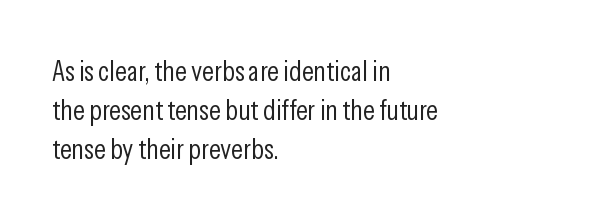
Compared with a typical body face, this is equally light or lighter still. Each row of text sits above clean, open space. This sample has the flowing, uneven cadence of proportional lettering. Nope, no serifs anywhere on these letters. Reading down the block, your eye returns to a fixed left position each line.
